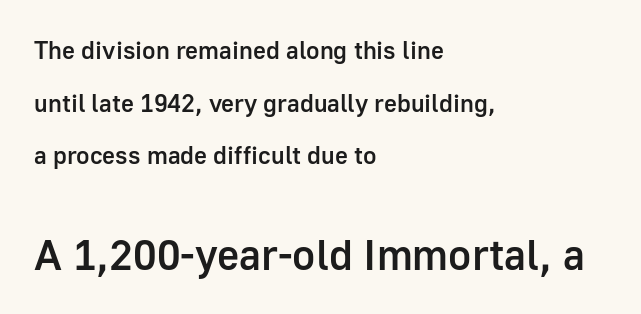
{"serif": "no", "italic": "no", "bold": "semi", "weight": "semibold", "width": "normal", "stroke_contrast": "low", "x_height": "medium", "monospaced": "no", "underline": "no", "align": "left", "line_spacing": "loose", "line_spacing_ratio": 2.11, "letter_spacing": "normal", "letter_spacing_em": 0.0, "larger_block": "second", "size_ratio": 1.72, "glyph_px": 43}
